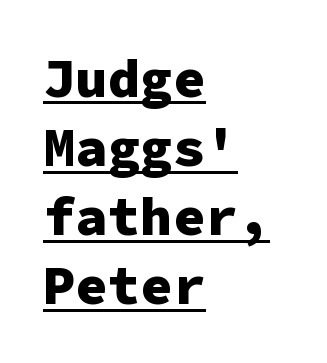
{"serif": "no", "italic": "no", "bold": "yes", "weight": "heavy", "width": "normal", "stroke_contrast": "low", "x_height": "medium", "monospaced": "yes", "underline": "yes", "align": "left", "line_spacing": "normal", "line_spacing_ratio": 1.28, "letter_spacing": "normal", "letter_spacing_em": 0.0, "glyph_px": 54}
